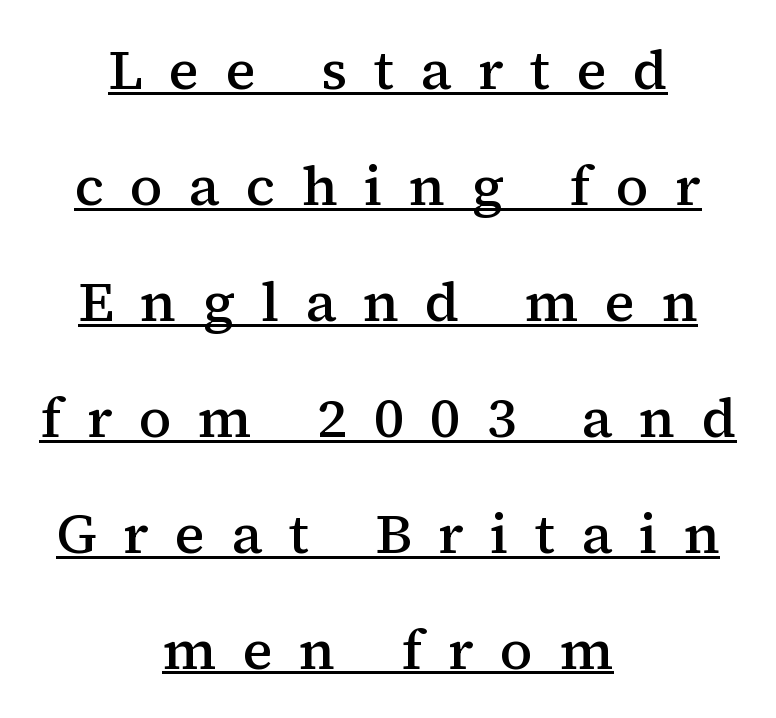
{"serif": "yes", "italic": "no", "bold": "semi", "weight": "semibold", "width": "normal", "stroke_contrast": "medium", "x_height": "medium", "monospaced": "no", "underline": "yes", "align": "center", "line_spacing": "loose", "line_spacing_ratio": 2.07, "letter_spacing": "wide", "letter_spacing_em": 0.47, "glyph_px": 56}
